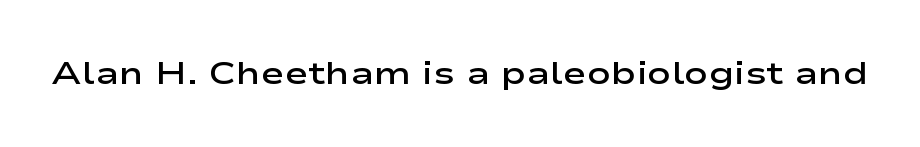
{"serif": "no", "italic": "no", "bold": "semi", "weight": "semibold", "width": "wide", "stroke_contrast": "low", "x_height": "medium", "monospaced": "no", "underline": "no", "letter_spacing": "normal", "letter_spacing_em": 0.0, "glyph_px": 32}
